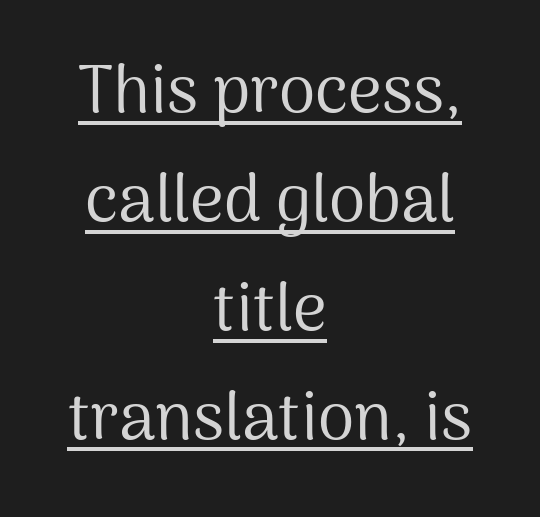
{"serif": "no", "italic": "no", "bold": "no", "weight": "regular", "width": "normal", "stroke_contrast": "medium", "x_height": "medium", "monospaced": "no", "underline": "yes", "align": "center", "line_spacing": "normal", "line_spacing_ratio": 1.65, "letter_spacing": "normal", "letter_spacing_em": 0.0, "glyph_px": 66}
